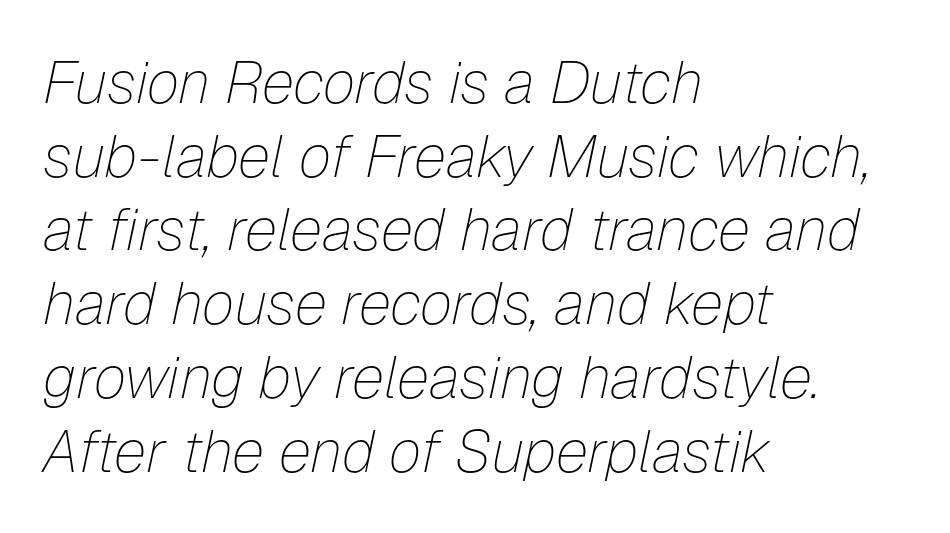
{"italic": "yes", "lean": "right", "slant_degrees": 12, "bold": "no", "weight": "thin", "width": "normal", "stroke_contrast": "low", "x_height": "medium", "monospaced": "no", "underline": "no", "align": "left", "line_spacing": "normal", "line_spacing_ratio": 1.25, "letter_spacing": "normal", "letter_spacing_em": 0.0, "glyph_px": 59}
